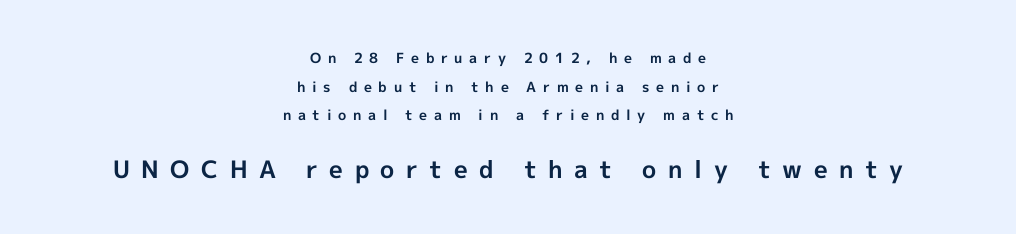
The image shows 24 px bold type, upright; set centered, loose line spacing (2.05x), unusually wide letter spacing (+0.48 em), not underlined; the second (bottom) block is 1.71x larger.
